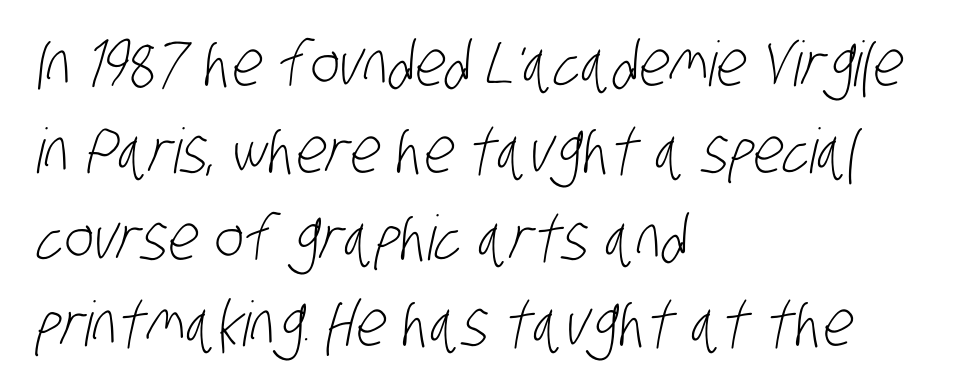
The image shows 62 px light, condensed sans-serif type; set left-aligned, normal line spacing (1.4x), normal letter spacing, not underlined; low stroke contrast and a large x-height.
